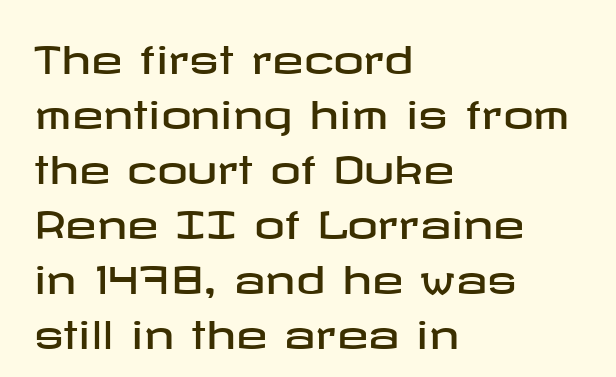
{"serif": "no", "italic": "no", "width": "wide", "stroke_contrast": "low", "x_height": "medium", "underline": "no", "align": "left", "line_spacing": "normal", "line_spacing_ratio": 1.45, "letter_spacing": "normal", "letter_spacing_em": 0.0, "glyph_px": 38}
